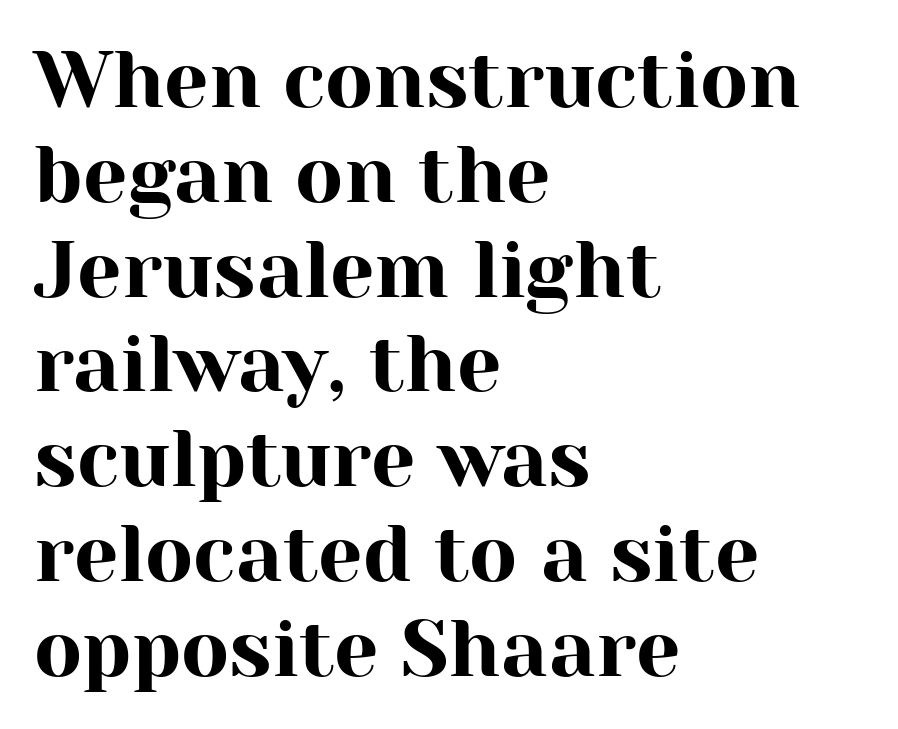
{"serif": "yes", "italic": "no", "width": "normal", "stroke_contrast": "high", "x_height": "medium", "monospaced": "no", "underline": "no", "align": "left", "line_spacing_ratio": 1.2, "letter_spacing": "normal", "letter_spacing_em": 0.0, "glyph_px": 79}
